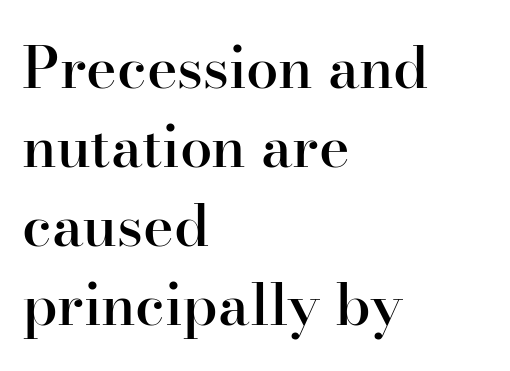
{"serif": "yes", "italic": "no", "bold": "semi", "weight": "semibold", "width": "normal", "stroke_contrast": "high", "x_height": "small", "monospaced": "no", "underline": "no", "align": "left", "line_spacing": "normal", "line_spacing_ratio": 1.36, "letter_spacing": "normal", "letter_spacing_em": 0.0, "glyph_px": 58}
